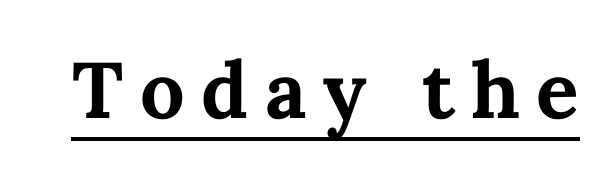
The image shows 79 px bold type, upright; set unusually wide letter spacing (+0.21 em), underlined; medium stroke contrast and a medium x-height.
